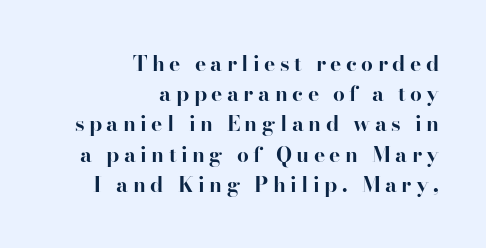
The gaps between neighbouring characters are conspicuously large. Baseline-to-baseline distance is the conventional proportion of letter height. The ragged edge is on the left, which tells us the setting is flush right. You can tell it's not italic because the verticals are truly vertical. The strokes are fattened all the way to bold. Quick note: underline off.
